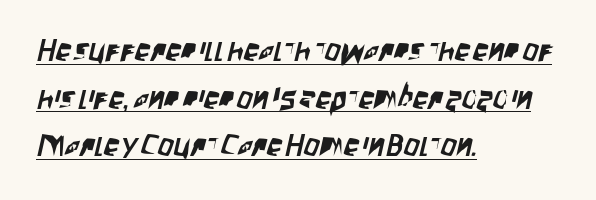
The image shows 31 px condensed sans-serif type; set left-aligned, normal line spacing (1.54x), normal letter spacing, underlined; low stroke contrast and a large x-height.
